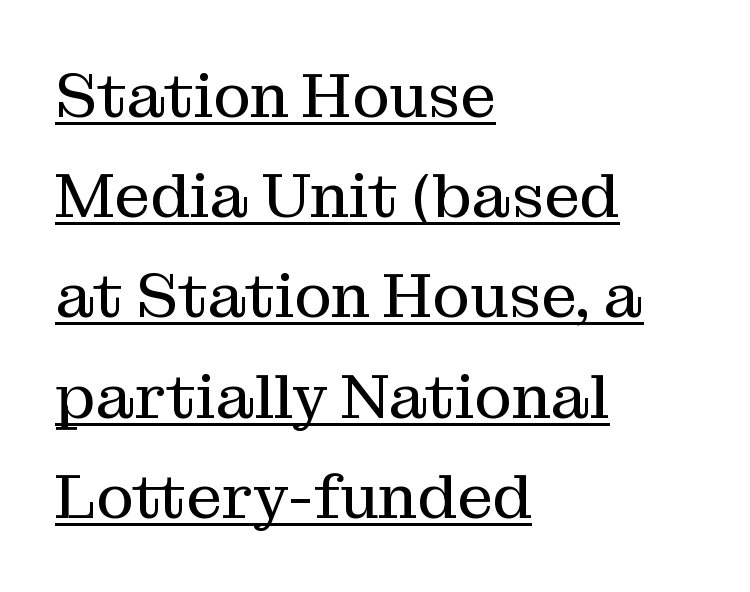
The image shows 63 px regular-weight serif type, upright; set left-aligned, normal line spacing (1.59x), normal letter spacing, underlined; medium stroke contrast and a medium x-height.
